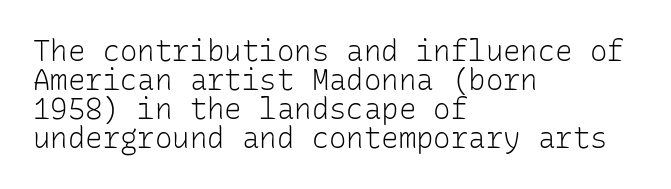
{"serif": "no", "italic": "no", "bold": "no", "weight": "light", "width": "normal", "stroke_contrast": "low", "x_height": "medium", "monospaced": "yes", "underline": "no", "align": "left", "line_spacing": "tight", "line_spacing_ratio": 1.0, "letter_spacing": "normal", "letter_spacing_em": 0.0, "glyph_px": 29}
